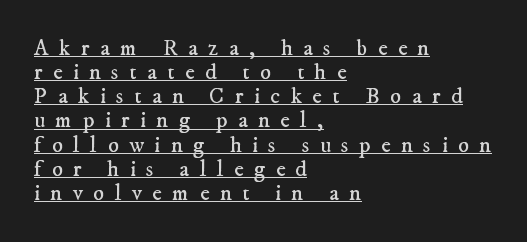
The image shows 23 px text type; set left-aligned, tight line spacing (1.05x), unusually wide letter spacing (+0.45 em), underlined.
